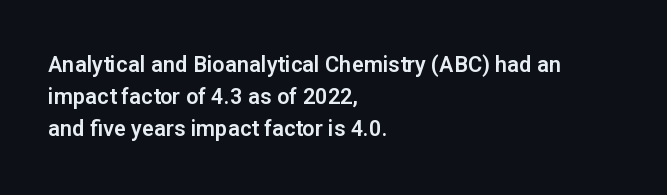
The image shows 22 px text type, upright; set left-aligned, normal line spacing (1.46x), normal letter spacing, not underlined.
